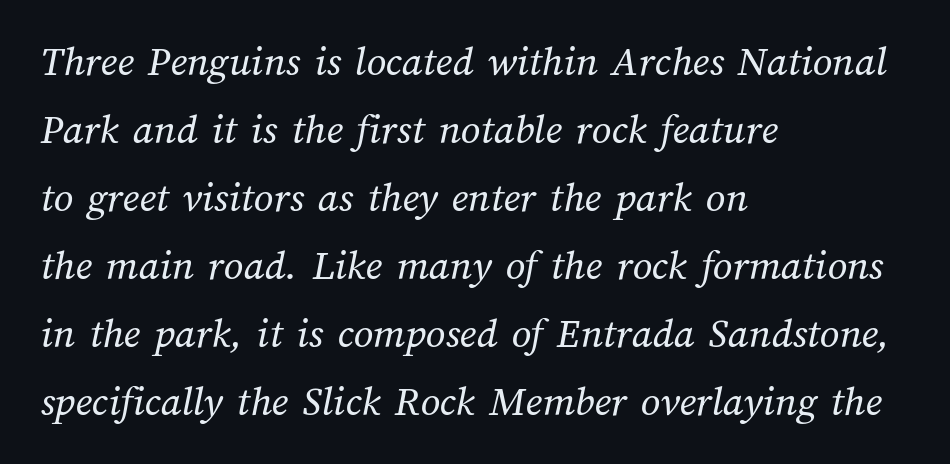
Q: Is the text bold? A: No.
Q: Is the text underlined? A: No.
Q: How is the paragraph aligned? A: Left-aligned.
Q: Is the spacing between letters normal or unusually wide? A: Normal.
Q: Is the spacing between lines tight, normal or loose? A: Normal.
Q: Width (condensed, normal, or wide)? A: Normal.
Q: Stroke contrast? A: Medium.
Q: x-height? A: Medium.
Q: Monospaced? A: No.
